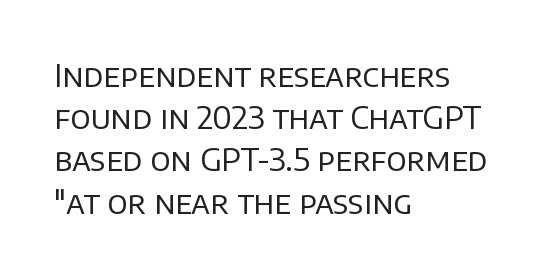
{"serif": "no", "italic": "no", "bold": "no", "weight": "regular", "width": "normal", "stroke_contrast": "low", "x_height": "large", "monospaced": "no", "underline": "no", "align": "left", "line_spacing": "normal", "line_spacing_ratio": 1.32, "letter_spacing": "normal", "letter_spacing_em": 0.0, "glyph_px": 32}
